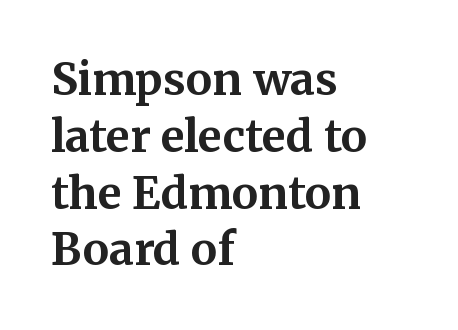
{"serif": "yes", "italic": "no", "bold": "yes", "weight": "bold", "width": "normal", "stroke_contrast": "medium", "x_height": "medium", "monospaced": "no", "underline": "no", "align": "left", "line_spacing": "normal", "line_spacing_ratio": 1.29, "letter_spacing": "normal", "letter_spacing_em": 0.0, "glyph_px": 44}
